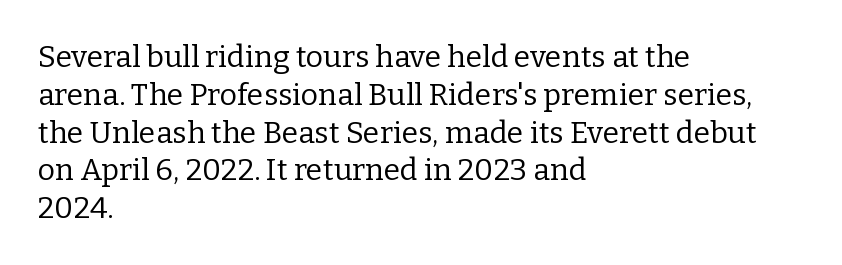
No heavy texture on the line: the type isn't bold. Compared with a centered layout, this one pins lines to the left instead. These lines keep a tight, regular rhythm from letter to letter. This sample uses a serif face.
